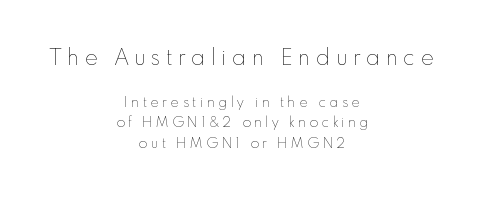
{"italic": "no", "bold": "no", "underline": "no", "align": "center", "line_spacing": "normal", "line_spacing_ratio": 1.44, "letter_spacing": "wide", "letter_spacing_em": 0.26, "larger_block": "first", "size_ratio": 1.57, "glyph_px": 22}
